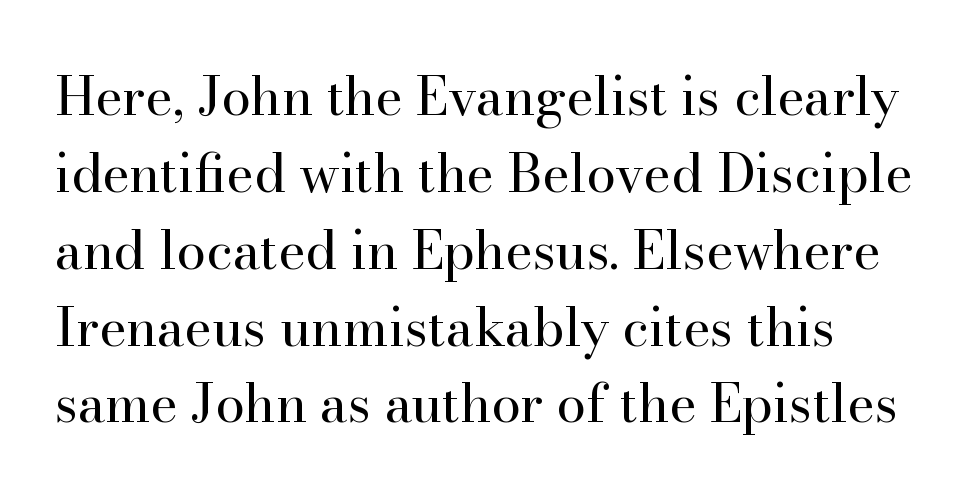
The image shows 53 px regular-weight serif type, upright; set normal line spacing (1.45x), normal letter spacing, not underlined; high stroke contrast and a small x-height.
